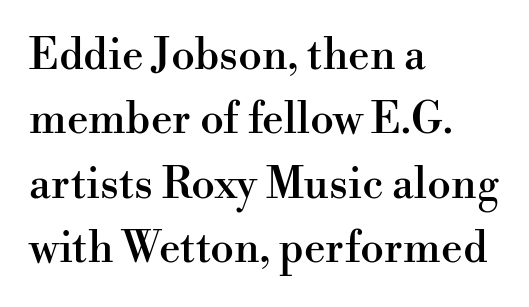
Q: Is the text italic (slanted)? A: No, it is upright.
Q: Is the typeface a serif or a sans-serif typeface? A: Serif.
Q: Is the text underlined? A: No.
Q: How is the paragraph aligned? A: Left-aligned.
Q: Is the spacing between letters normal or unusually wide? A: Normal.
Q: Is the spacing between lines tight, normal or loose? A: Normal.
Q: Width (condensed, normal, or wide)? A: Normal.
Q: Stroke contrast? A: High.
Q: x-height? A: Small.
Q: Monospaced? A: No.
